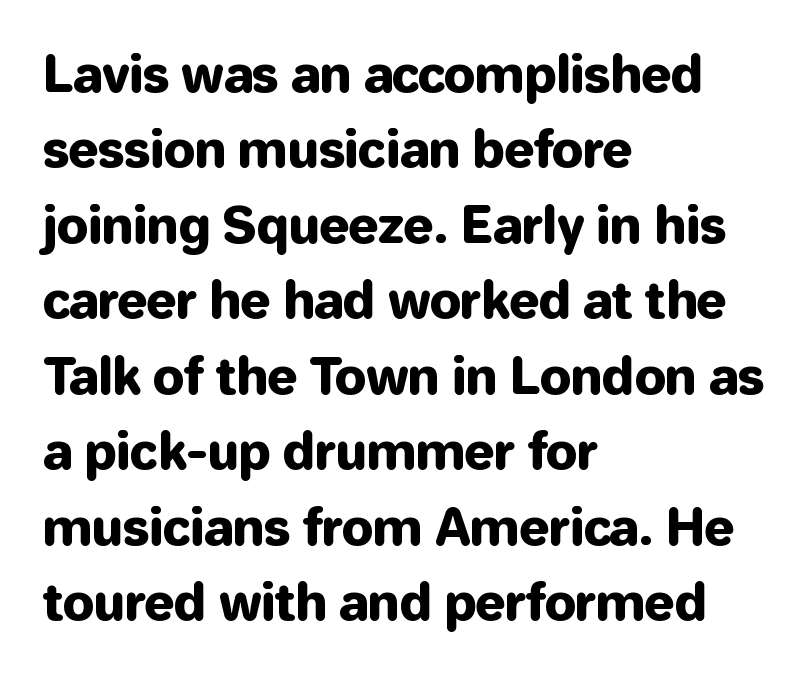
The image shows 50 px sans-serif type, upright; set left-aligned, normal line spacing (1.51x), normal letter spacing, not underlined; low stroke contrast and a medium x-height.
